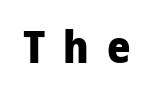
The image shows 45 px heavy sans-serif type, upright; set unusually wide letter spacing (+0.4 em), not underlined; low stroke contrast and a medium x-height.
